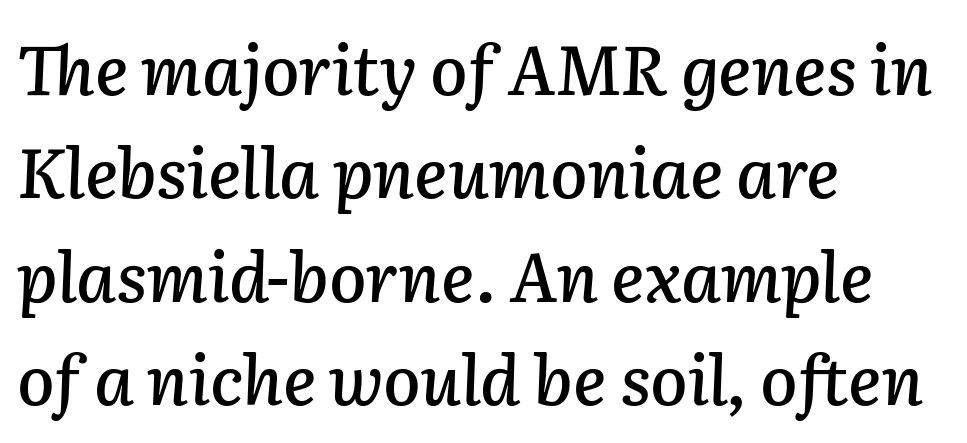
The image shows 68 px text type, italic (leaning right); set left-aligned, normal line spacing (1.52x), normal letter spacing, not underlined; low stroke contrast and a medium x-height.
